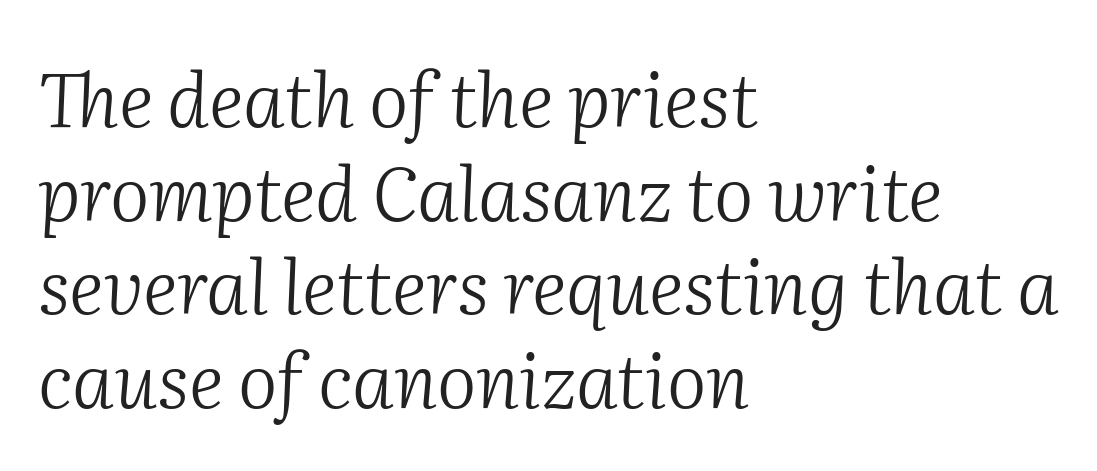
{"serif": "yes", "italic": "yes", "lean": "right", "slant_degrees": 2, "bold": "no", "weight": "light", "width": "normal", "stroke_contrast": "medium", "x_height": "medium", "monospaced": "no", "underline": "no", "align": "left", "line_spacing": "normal", "line_spacing_ratio": 1.25, "letter_spacing": "normal", "letter_spacing_em": 0.0, "glyph_px": 75}
